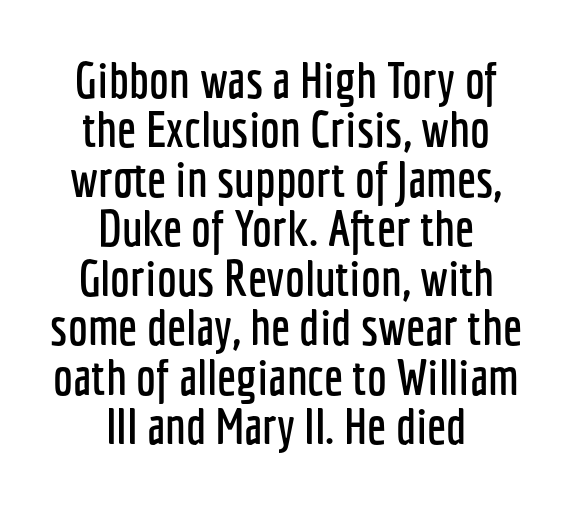
The letters sit at their default tracking, neither squeezed nor spread. Does the copy run flush right? No — it is centered line by line. Compared with typical paragraphs, the rows here are closer together. Unmarked baselines from the first word to the last. Are there feet on the stems? There aren't — it's a sans. This is roman type, the default non-slanted kind.
